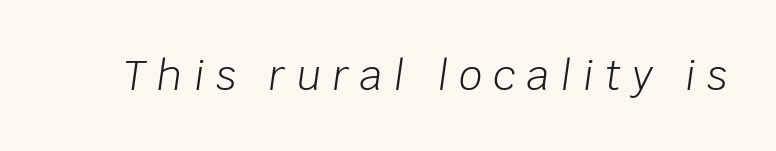
{"italic": "yes", "lean": "right", "slant_degrees": 8, "bold": "no", "weight": "light", "width": "normal", "stroke_contrast": "low", "x_height": "large", "monospaced": "no", "underline": "no", "letter_spacing": "wide", "letter_spacing_em": 0.27, "glyph_px": 41}
